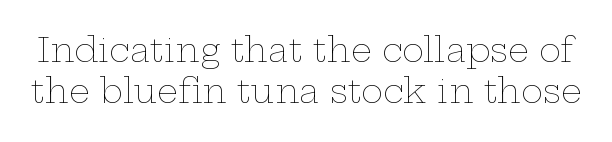
{"italic": "no", "bold": "no", "weight": "thin", "width": "wide", "stroke_contrast": "low", "x_height": "medium", "monospaced": "no", "underline": "no", "line_spacing": "normal", "line_spacing_ratio": 1.25, "letter_spacing": "normal", "letter_spacing_em": 0.0, "glyph_px": 33}
